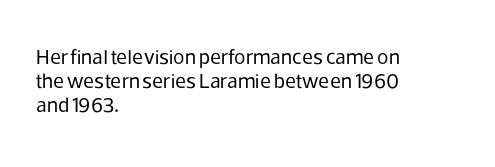
The image shows 21 px text type, upright; set left-aligned, tight line spacing (1.14x), normal letter spacing, not underlined.
